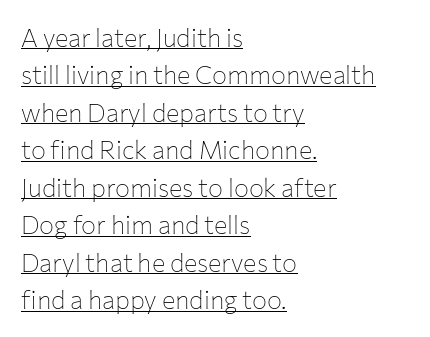
Tracking value appears to be zero — textbook default spacing. Regular leading. Descenders here cross a horizontal rule under the line. Is the block centered? No — it sits flush against the left margin. Vertical strokes here are truly vertical.
